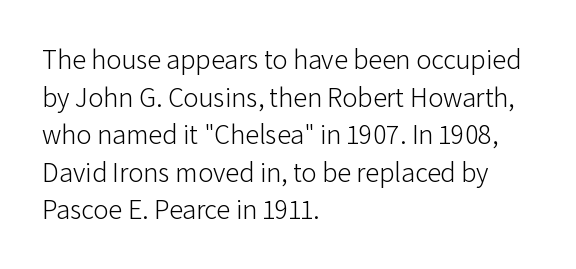
Is this a heavy cut? Hardly; it is regular or lighter. These lines sit exactly where default settings would place them. Look at the tracking — it's just the regular setting, nothing added. The ragged edge is on the right, which tells us the setting is flush left. Character widths vary here, with narrow letters taking less room than wide ones. Nope, not italic — everything's standing straight.
